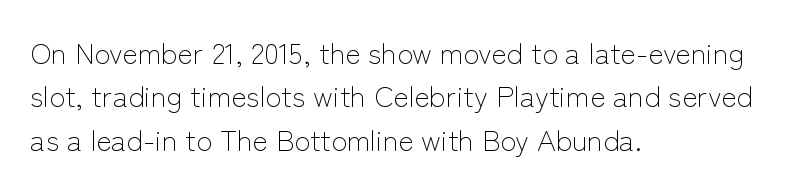
The image shows 29 px light sans-serif type, upright; set left-aligned, normal line spacing (1.5x), normal letter spacing, not underlined; low stroke contrast and a medium x-height.
